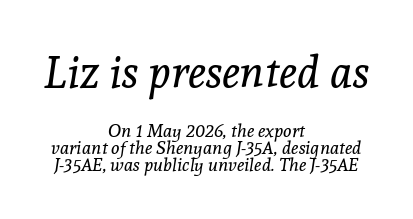
{"serif": "yes", "italic": "yes", "lean": "right", "slant_degrees": 8, "bold": "no", "weight": "regular", "width": "normal", "x_height": "medium", "monospaced": "no", "underline": "no", "align": "center", "line_spacing": "tight", "line_spacing_ratio": 0.95, "letter_spacing": "normal", "letter_spacing_em": 0.0, "larger_block": "first", "size_ratio": 2.44, "glyph_px": 44}
